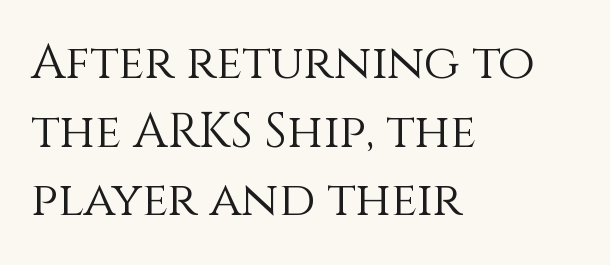
{"italic": "no", "bold": "no", "weight": "light", "width": "normal", "x_height": "large", "monospaced": "no", "underline": "no", "align": "left", "line_spacing": "normal", "line_spacing_ratio": 1.43, "letter_spacing": "normal", "letter_spacing_em": 0.0, "glyph_px": 48}
